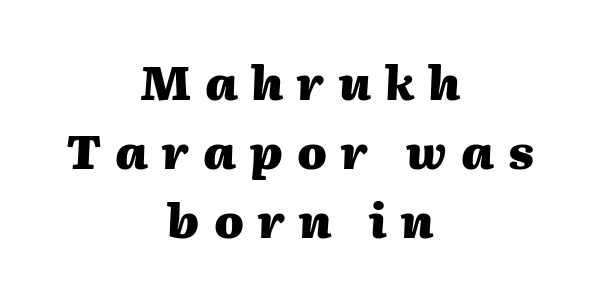
{"italic": "yes", "lean": "right", "slant_degrees": 2, "bold": "yes", "weight": "heavy", "width": "normal", "stroke_contrast": "medium", "x_height": "medium", "monospaced": "no", "underline": "no", "align": "center", "line_spacing": "normal", "line_spacing_ratio": 1.47, "letter_spacing": "wide", "letter_spacing_em": 0.3, "glyph_px": 47}
